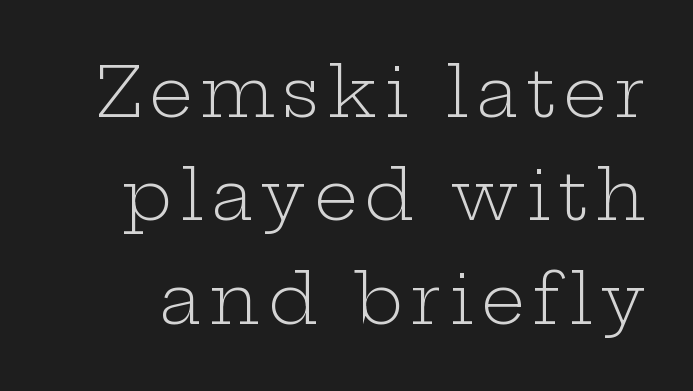
Do the letters lean? They stand straight. You can tell from the footed stems that serif type was used. The rendering uses a moderate line-height, typical for paragraphs. Descenders are the only things crossing below the line. Heft: none added — not bold.
